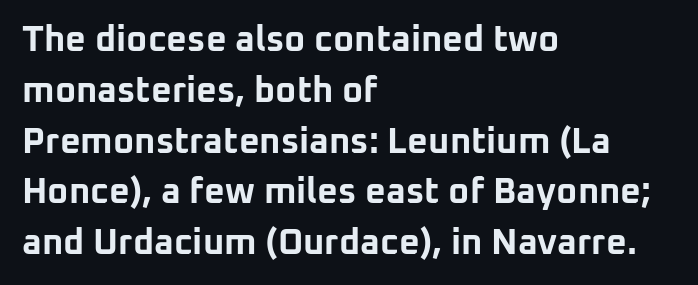
Q: Is the text bold? A: Yes.
Q: Is the text italic (slanted)? A: No, it is upright.
Q: Is the typeface a serif or a sans-serif typeface? A: Sans-serif.
Q: Is the text underlined? A: No.
Q: How is the paragraph aligned? A: Left-aligned.
Q: Is the spacing between letters normal or unusually wide? A: Normal.
Q: Is the spacing between lines tight, normal or loose? A: Normal.
Q: Width (condensed, normal, or wide)? A: Normal.
Q: Stroke contrast? A: Low.
Q: x-height? A: Medium.
Q: Monospaced? A: No.
